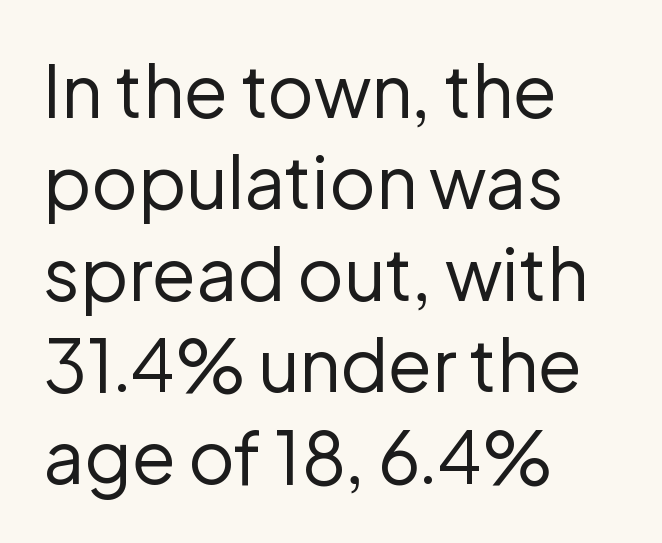
The image shows 72 px regular-weight sans-serif type, upright; set left-aligned, normal line spacing (1.27x), normal letter spacing, not underlined; low stroke contrast and a medium x-height.
